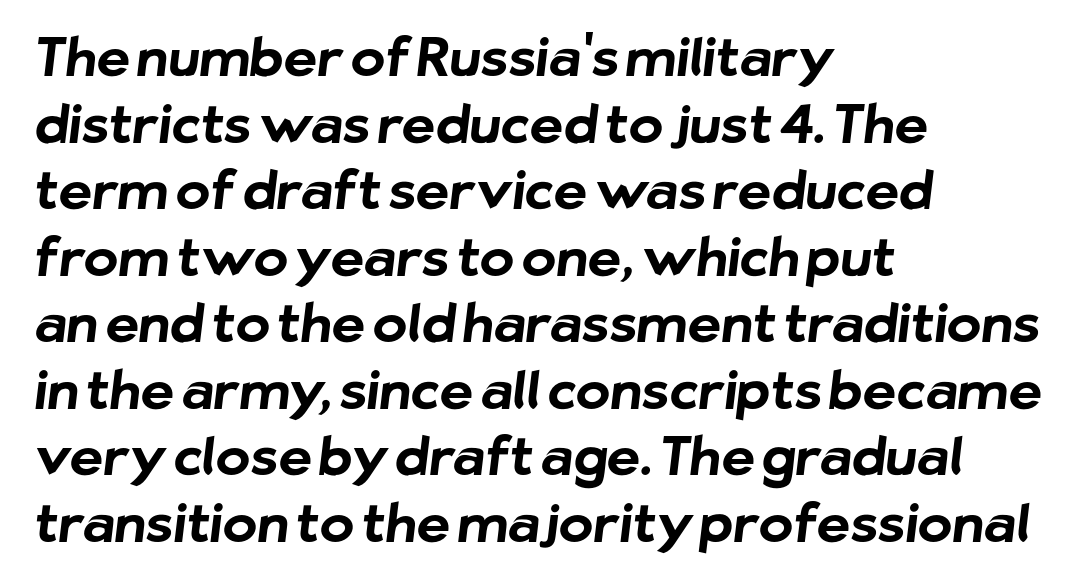
The image shows 52 px bold sans-serif type; set left-aligned, normal line spacing (1.28x), normal letter spacing, not underlined; low stroke contrast and a medium x-height.
